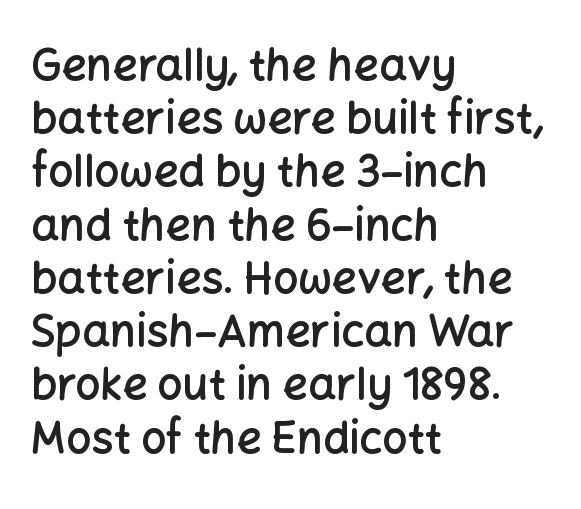
Reading down the block, your eye returns to a fixed left position each line. The rendering shows plain stroke endings on the letterforms — a sans-serif design. Inter-character spacing is left at the font's built-in metrics. This sample has the flowing, uneven cadence of proportional lettering. Notice how the stems are strictly vertical — no italics here.
